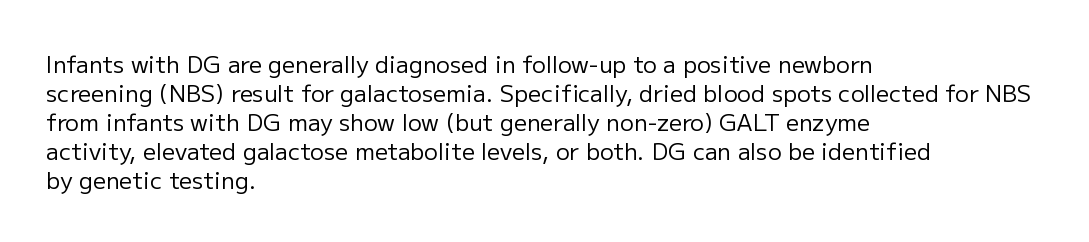
The image shows 23 px text type, upright; set left-aligned, normal line spacing (1.26x), normal letter spacing, not underlined.
